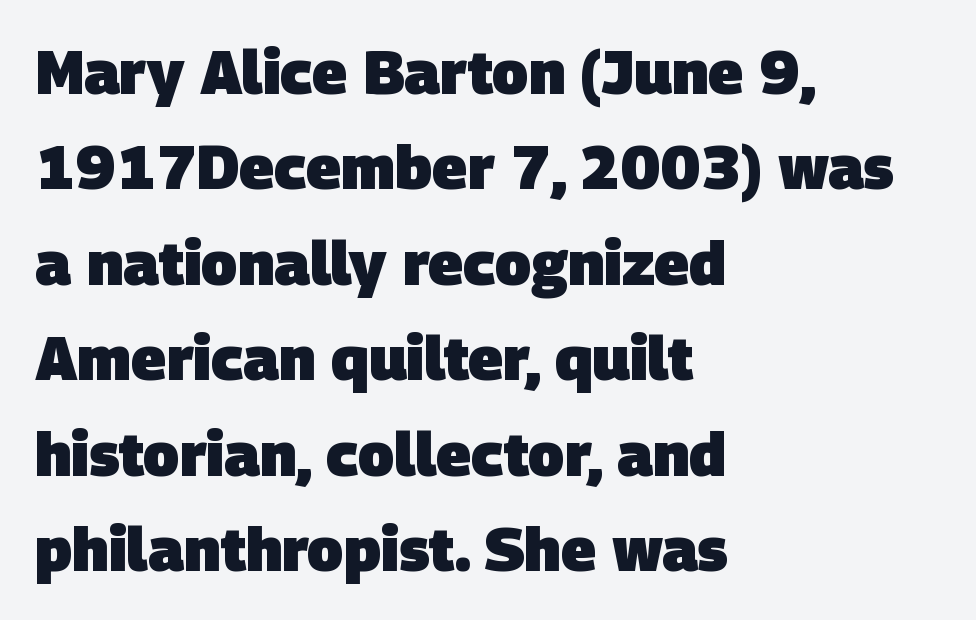
These lines sit exactly where default settings would place them. The paragraph has a hard left edge and a soft right edge. The designer went with a sans here, leaving each stem footless. Only glyphs here, with clear space below each row.
